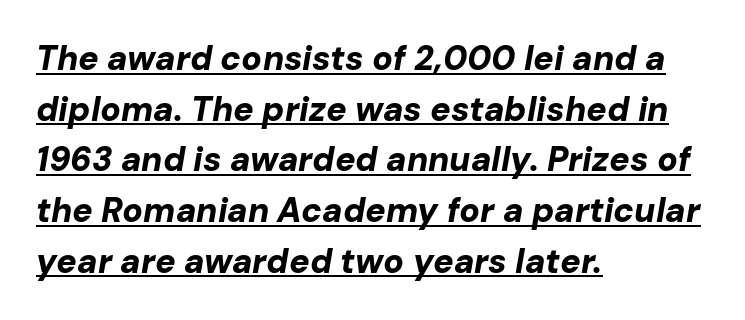
Q: Is the text bold? A: Yes.
Q: Is the text italic (slanted)? A: Yes, it leans right by about 10 degrees.
Q: Is the text underlined? A: Yes.
Q: How is the paragraph aligned? A: Left-aligned.
Q: Is the spacing between letters normal or unusually wide? A: Normal.
Q: Is the spacing between lines tight, normal or loose? A: Normal.
Q: Width (condensed, normal, or wide)? A: Normal.
Q: Stroke contrast? A: Low.
Q: x-height? A: Medium.
Q: Monospaced? A: No.
